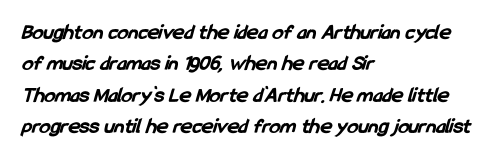
{"bold": "yes", "underline": "no", "align": "left", "line_spacing": "normal", "line_spacing_ratio": 1.43, "letter_spacing": "normal", "letter_spacing_em": 0.0, "glyph_px": 22}
